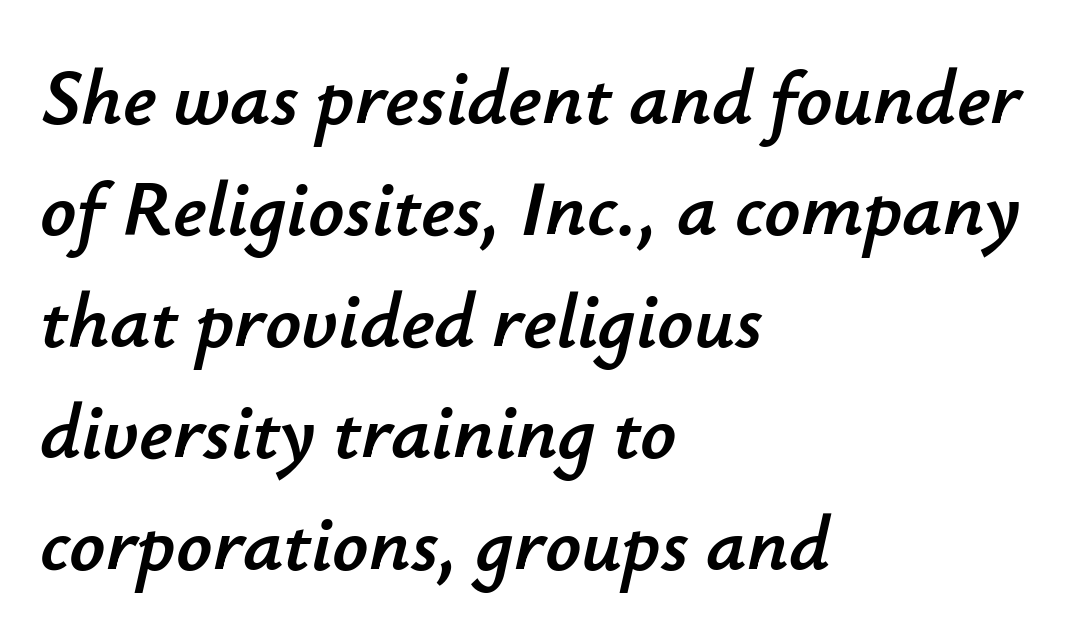
Q: Is the text italic (slanted)? A: Yes, it leans right by about 12 degrees.
Q: Is the text underlined? A: No.
Q: How is the paragraph aligned? A: Left-aligned.
Q: Is the spacing between letters normal or unusually wide? A: Normal.
Q: Is the spacing between lines tight, normal or loose? A: Normal.
Q: Width (condensed, normal, or wide)? A: Normal.
Q: Stroke contrast? A: Low.
Q: x-height? A: Small.
Q: Monospaced? A: No.
